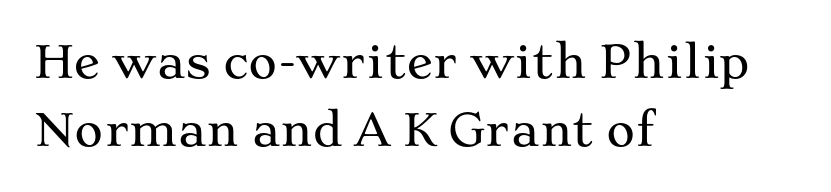
{"serif": "yes", "italic": "no", "width": "wide", "stroke_contrast": "medium", "x_height": "medium", "monospaced": "no", "underline": "no", "align": "left", "line_spacing": "normal", "line_spacing_ratio": 1.54, "letter_spacing": "normal", "letter_spacing_em": 0.0, "glyph_px": 44}
